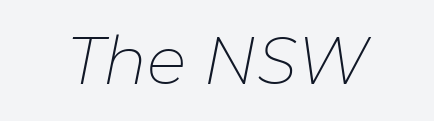
The image shows 66 px thin type, italic (leaning right); set normal letter spacing, not underlined; low stroke contrast and a medium x-height.
